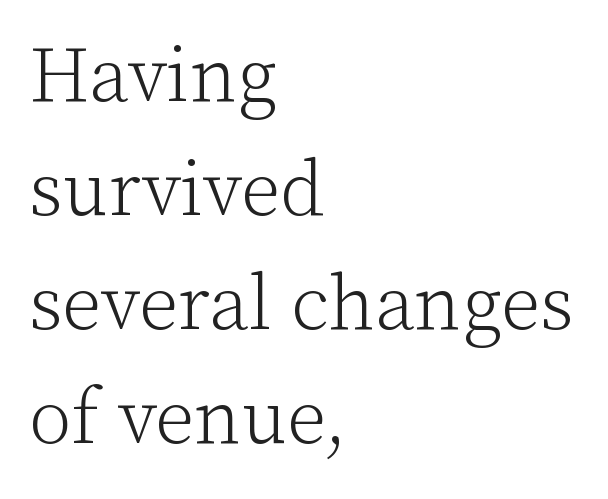
The image shows 78 px light serif type, upright; set left-aligned, normal line spacing (1.46x), normal letter spacing, not underlined; low stroke contrast and a medium x-height.
